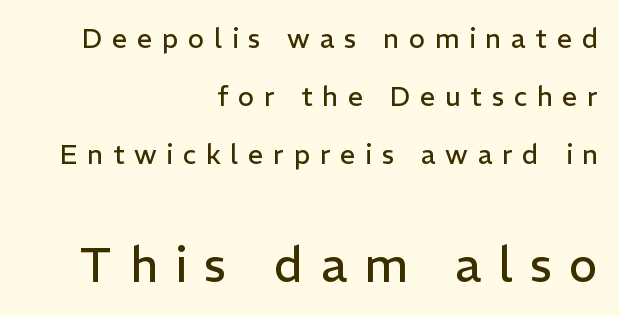
{"serif": "no", "italic": "no", "bold": "no", "weight": "regular", "width": "normal", "stroke_contrast": "low", "x_height": "medium", "monospaced": "no", "underline": "no", "align": "right", "line_spacing": "loose", "line_spacing_ratio": 2.15, "letter_spacing": "wide", "letter_spacing_em": 0.36, "larger_block": "second", "size_ratio": 1.78, "glyph_px": 48}
